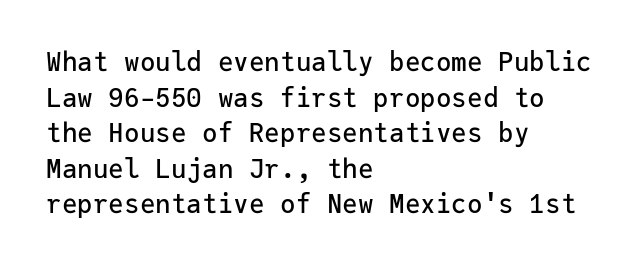
Compared with a centered layout, this one pins lines to the left instead. These lines were composed using upright roman letters. The type is set solid horizontally, with unmodified tracking. Vertical spacing — default. A bare baseline throughout the passage.
